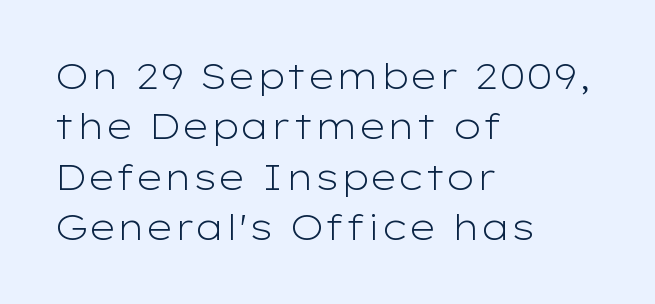
The image shows 35 px light, wide sans-serif type, upright; set left-aligned, normal line spacing (1.44x), normal letter spacing, not underlined; low stroke contrast and a medium x-height.
